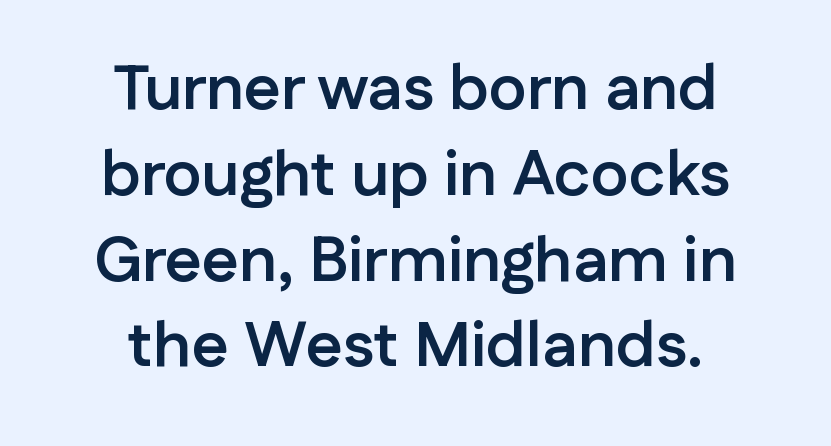
The image shows 64 px semibold sans-serif type, upright; set centered, normal line spacing (1.34x), normal letter spacing, not underlined; low stroke contrast and a medium x-height.
